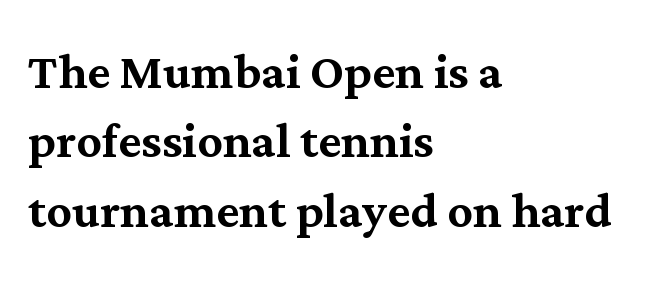
Whoever set this chose condensed vertical rhythm over breathing room. No italicization has been applied; the sample stays upright. Anything drawn beneath the words? Only blank space. Serif or sans? Serif — the stroke terminals have little feet.
